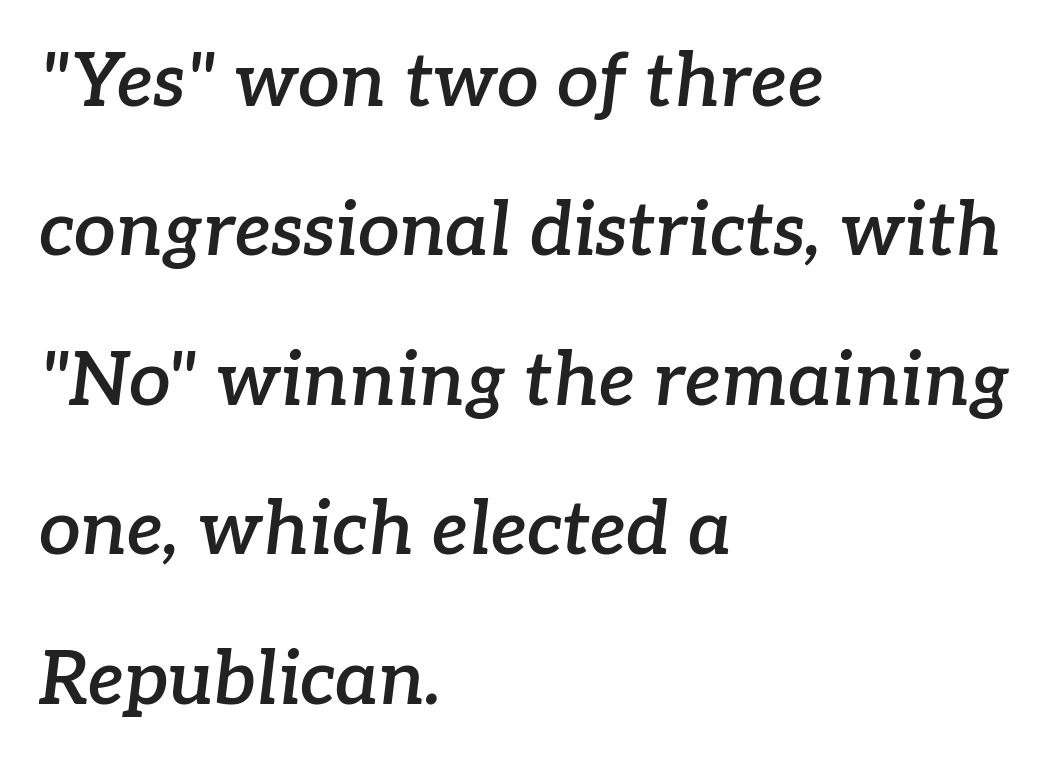
{"serif": "yes", "italic": "yes", "lean": "right", "slant_degrees": 7, "bold": "semi", "weight": "semibold", "width": "normal", "stroke_contrast": "low", "x_height": "medium", "monospaced": "no", "underline": "no", "align": "left", "line_spacing": "loose", "line_spacing_ratio": 2.02, "letter_spacing": "normal", "letter_spacing_em": 0.0, "glyph_px": 74}
